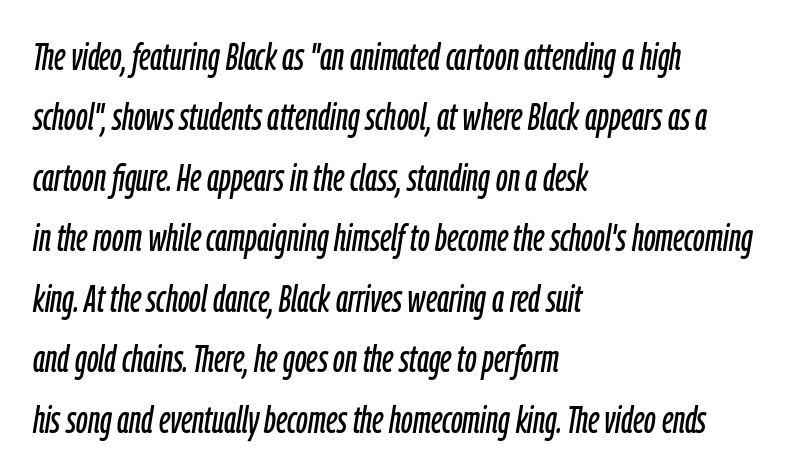
Q: Is the text italic (slanted)? A: Yes, it leans right by about 9 degrees.
Q: Is the text underlined? A: No.
Q: How is the paragraph aligned? A: Left-aligned.
Q: Is the spacing between letters normal or unusually wide? A: Normal.
Q: Is the spacing between lines tight, normal or loose? A: Normal.
Q: Width (condensed, normal, or wide)? A: Condensed.
Q: Stroke contrast? A: Low.
Q: x-height? A: Medium.
Q: Monospaced? A: No.
